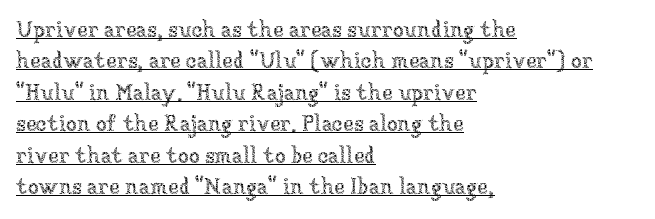
The weight would be labelled regular, book, light, or lighter still. Looks like someone drew a line under every word here. Line beginnings align vertically; line endings do not. This is roman type, the default non-slanted kind.
